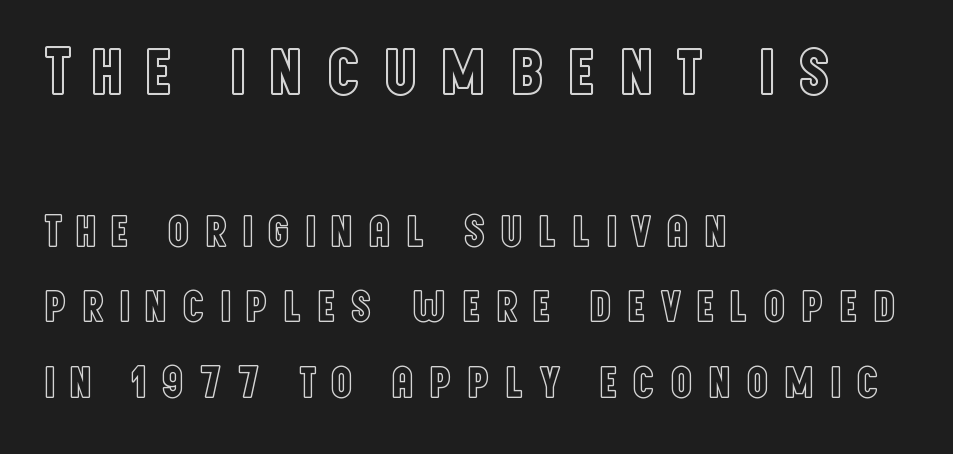
The image shows 68 px condensed type, upright; set left-aligned, normal line spacing (1.68x), unusually wide letter spacing (+0.3 em), not underlined; the first (top) block is 1.51x larger; a large x-height.
